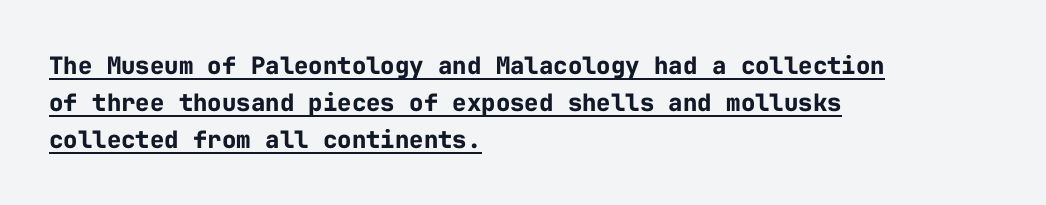
The image shows 24 px bold type, upright; set left-aligned, normal line spacing (1.54x), normal letter spacing, underlined.
